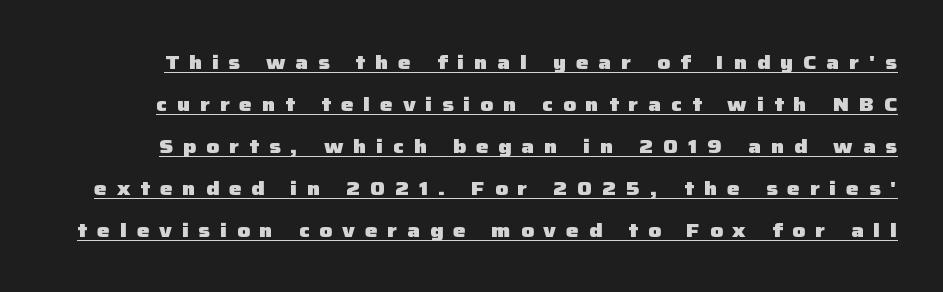
Q: Is the text bold? A: Yes.
Q: Is the text italic (slanted)? A: No, it is upright.
Q: Is the text underlined? A: Yes.
Q: Is the spacing between letters normal or unusually wide? A: Unusually wide.
Q: Is the spacing between lines tight, normal or loose? A: Loose.
